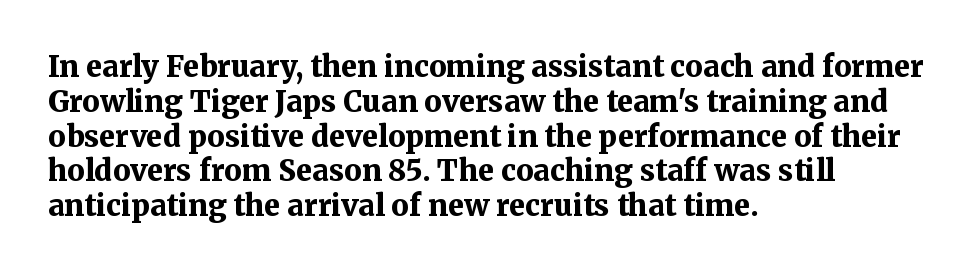
{"serif": "yes", "italic": "no", "bold": "yes", "weight": "bold", "width": "normal", "stroke_contrast": "medium", "x_height": "medium", "monospaced": "no", "underline": "no", "align": "left", "line_spacing_ratio": 1.2, "letter_spacing": "normal", "letter_spacing_em": 0.0, "glyph_px": 29}
